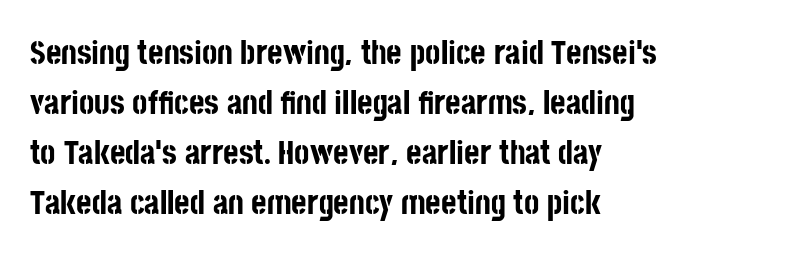
{"serif": "no", "italic": "no", "bold": "yes", "weight": "bold", "width": "condensed", "stroke_contrast": "low", "x_height": "large", "monospaced": "no", "underline": "no", "align": "left", "line_spacing": "normal", "line_spacing_ratio": 1.52, "letter_spacing": "normal", "letter_spacing_em": 0.0, "glyph_px": 33}
